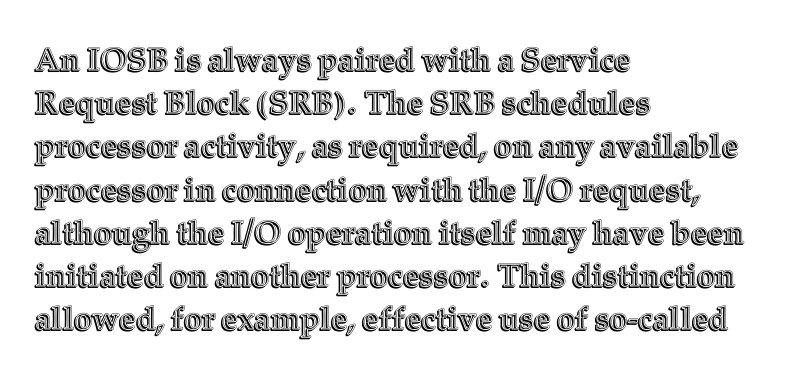
If you drew a line through each stem, it would be perfectly vertical. Clear beneath every line of the passage. Think of a printed novel: that variable character pitch is what you see here. The lines are quadded left.
